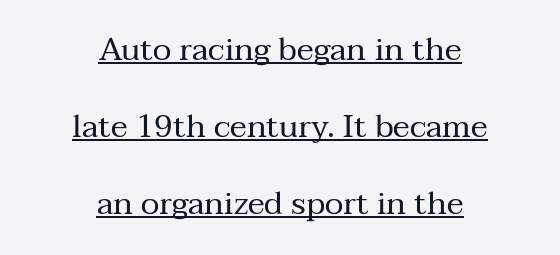
Here the glyphs are tracked normally, forming tight word shapes. Every word sits above its own underline. It's the straight-up-and-down kind of type. The letters advance in unequal steps, a hallmark of proportional type.
